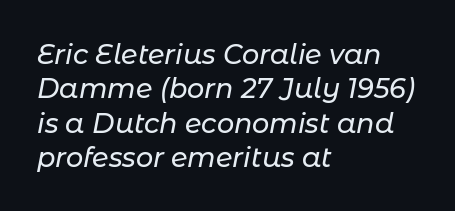
{"italic": "yes", "lean": "right", "slant_degrees": 11, "underline": "no", "align": "left", "line_spacing": "normal", "line_spacing_ratio": 1.27, "letter_spacing": "normal", "letter_spacing_em": 0.0, "glyph_px": 27}
